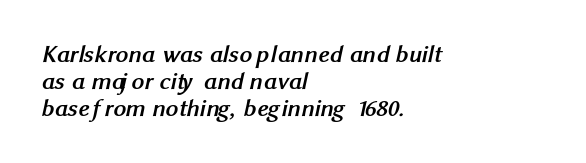
Does the copy run flush right? No — it runs flush left. Bold? Absolutely — the strokes are thick and heavy. This block would grow much taller if given ordinary leading; it's compressed now. The tracking reads as untouched default to a designer's eye. The passage shown is not underscored anywhere.
